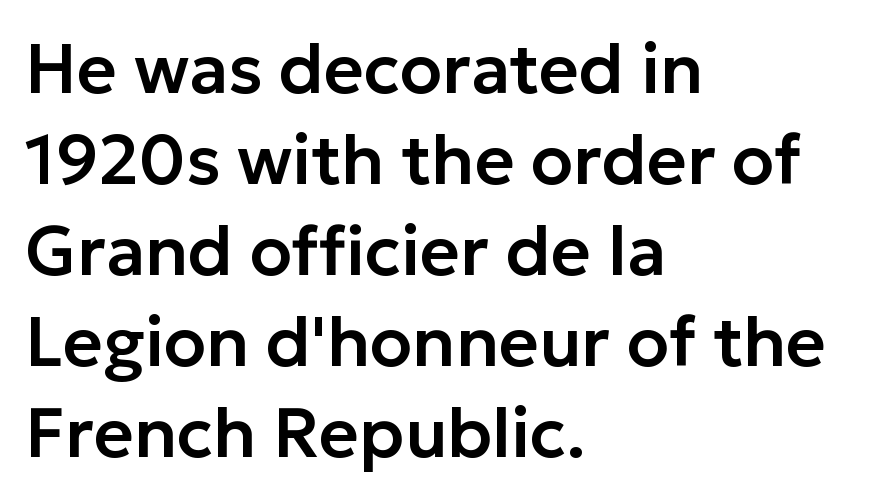
Clear beneath every line of the passage. The vertical gap from one line to the next is medium. It's the straight-up-and-down kind of type. Visually the block forms a straight wall on the left and a jagged coastline on the right.
